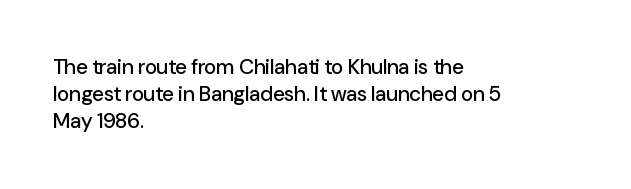
The letters stand straight up with perfectly vertical stems. Tracking here is standard; glyphs follow each other at the usual distance. Whoever set this chose a conventional vertical rhythm. The paragraph has a hard left edge and a soft right edge. Has an underline been added? It has not.
